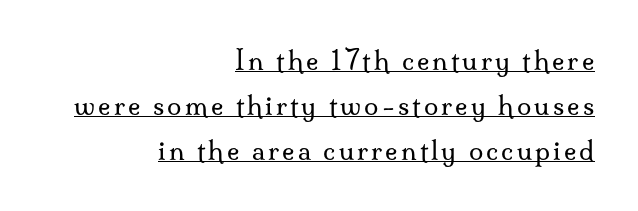
Q: Is the text bold? A: No.
Q: Is the text italic (slanted)? A: No, it is upright.
Q: Is the text underlined? A: Yes.
Q: How is the paragraph aligned? A: Right-aligned.
